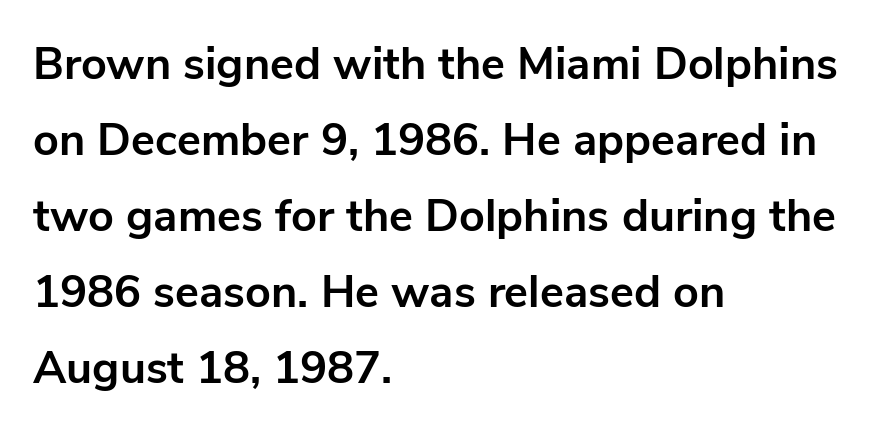
The image shows 45 px bold sans-serif type, upright; set left-aligned, normal line spacing (1.69x), normal letter spacing, not underlined; low stroke contrast and a medium x-height.
